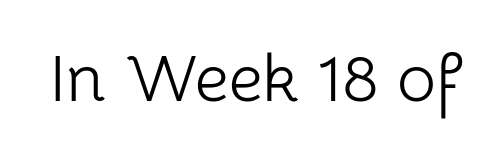
The font is comparable to plain body text, perhaps lighter. Underline: absent. A sans-serif font was chosen for this passage. This is the regular roman posture of the typeface.
